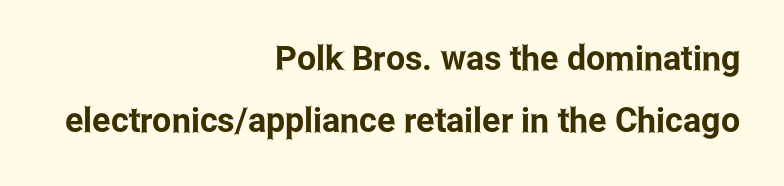
The space beneath each line is pristine and unruled. Nope, not italic — everything's standing straight. A student would call this right alignment; a typographer would say flush right, rag left. The rendering keeps characters at their native spacing.
